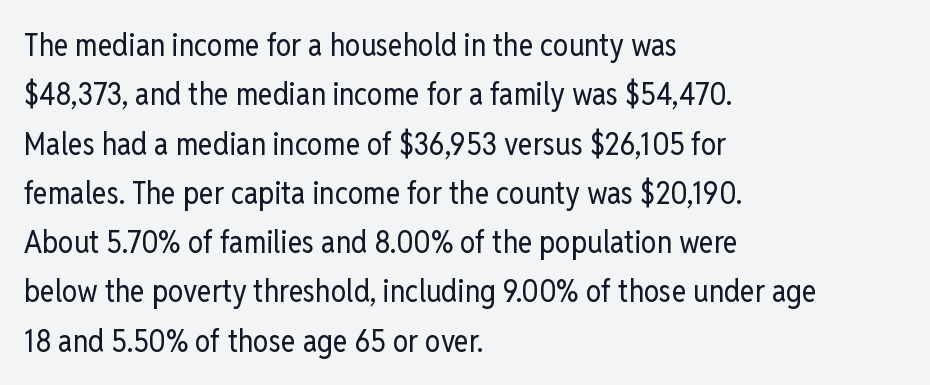
{"serif": "no", "italic": "no", "bold": "no", "weight": "regular", "width": "condensed", "stroke_contrast": "low", "x_height": "medium", "monospaced": "no", "underline": "no", "align": "left", "line_spacing": "normal", "line_spacing_ratio": 1.59, "letter_spacing": "normal", "letter_spacing_em": 0.0, "glyph_px": 31}
